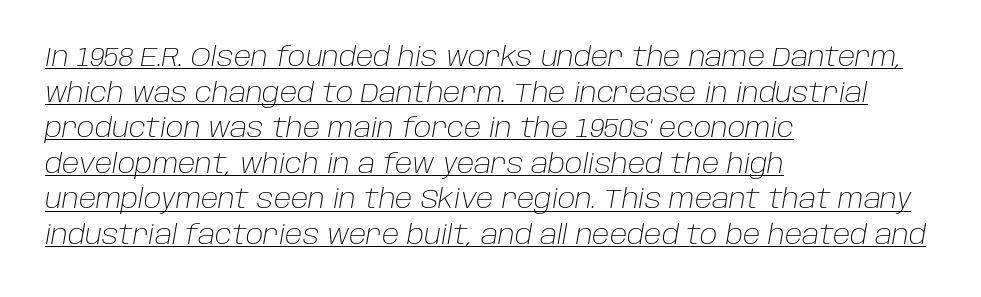
Q: Is the text bold? A: No.
Q: Is the text italic (slanted)? A: Yes, it leans right by about 10 degrees.
Q: Is the text underlined? A: Yes.
Q: How is the paragraph aligned? A: Left-aligned.
Q: Is the spacing between letters normal or unusually wide? A: Normal.
Q: Is the spacing between lines tight, normal or loose? A: Normal.
